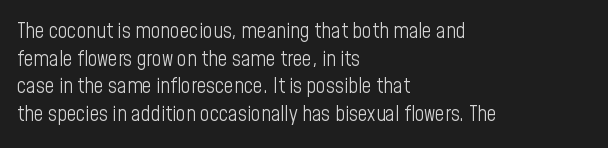
Every stem runs plumb, perpendicular to the baseline. Leftover space on each line is placed entirely after the last word. Check the space under the baseline: it is left empty. This reads as an unemphasized weight, regular at the heaviest. Caption: standard tracking, unaltered.
